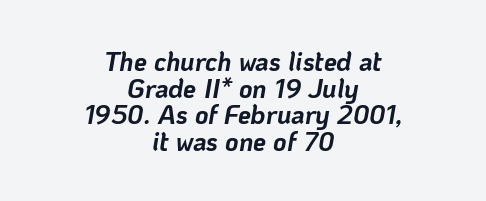
The space directly below the letters is spotless. Horizontal alignment here is central, giving a formal, balanced look. The axis of the letterforms is tilted away from vertical. Set as a true bold cut, around the 700 mark. Here the glyphs are tracked normally, forming tight word shapes. Leading is clearly below the norm, producing a dense column.
